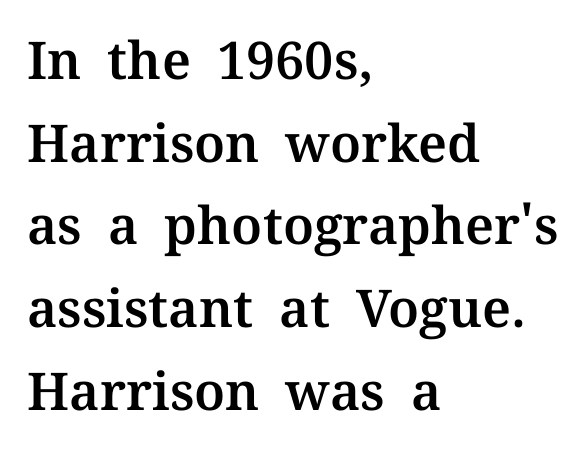
Every row of glyphs begins at an identical x-position on the left. Character widths vary here, with narrow letters taking less room than wide ones. The typeface chosen for these lines features serifs. Whoever set this chose a conventional vertical rhythm. The line texture is even and compact thanks to regular tracking.
